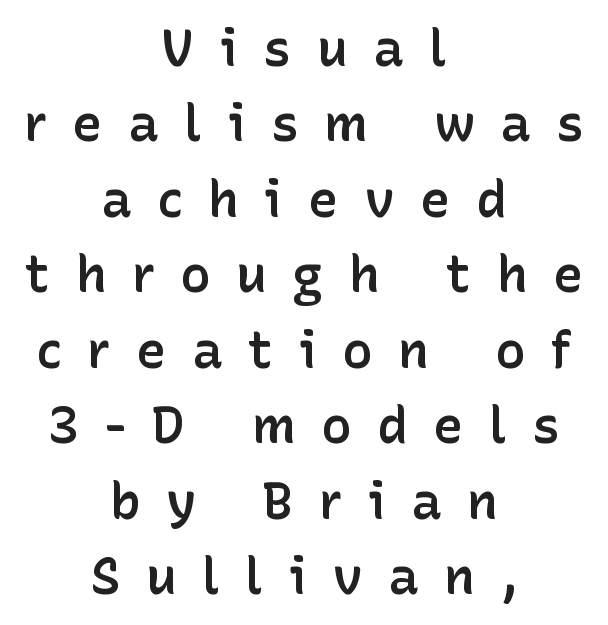
{"serif": "no", "italic": "no", "bold": "semi", "weight": "semibold", "width": "normal", "stroke_contrast": "low", "x_height": "medium", "monospaced": "no", "underline": "no", "align": "center", "line_spacing": "normal", "line_spacing_ratio": 1.48, "letter_spacing": "wide", "letter_spacing_em": 0.5, "glyph_px": 51}
